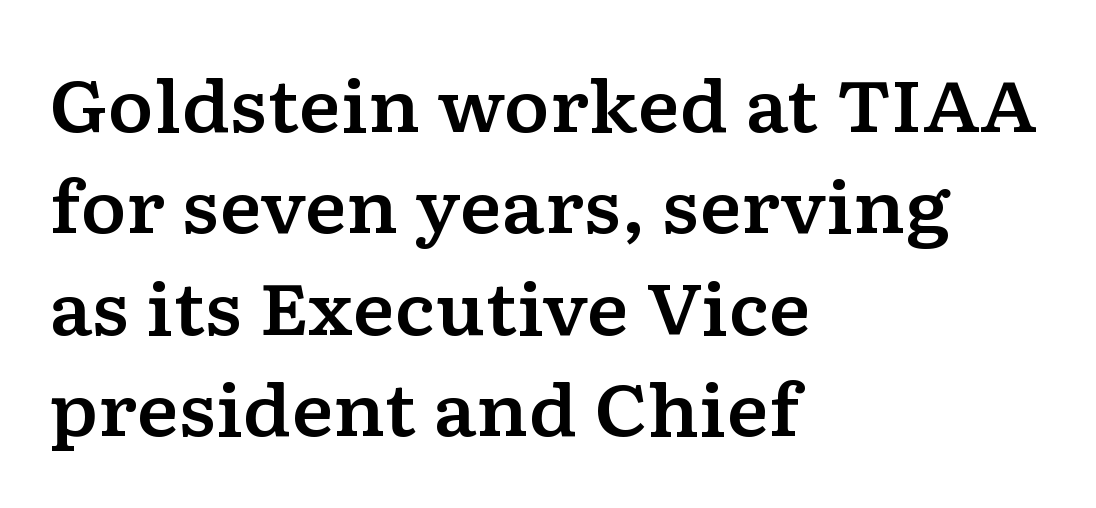
The glyphs are unaccompanied by any horizontal stroke below them. The face used here is rendered with its standard letterfit. Think of a printed novel: that variable character pitch is what you see here. Note: serifs present on the glyphs. The lettering holds an erect, upright posture throughout.
